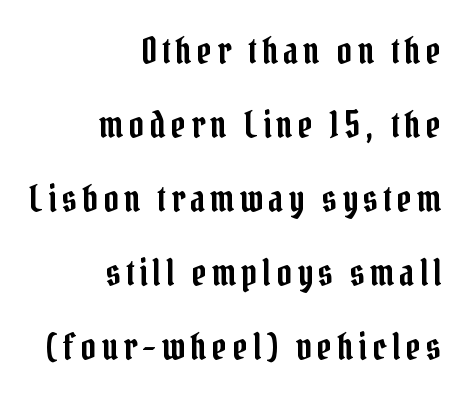
The image shows 37 px condensed serif type, upright; set right-aligned, loose line spacing (2.0x), not underlined; low stroke contrast and a medium x-height.
